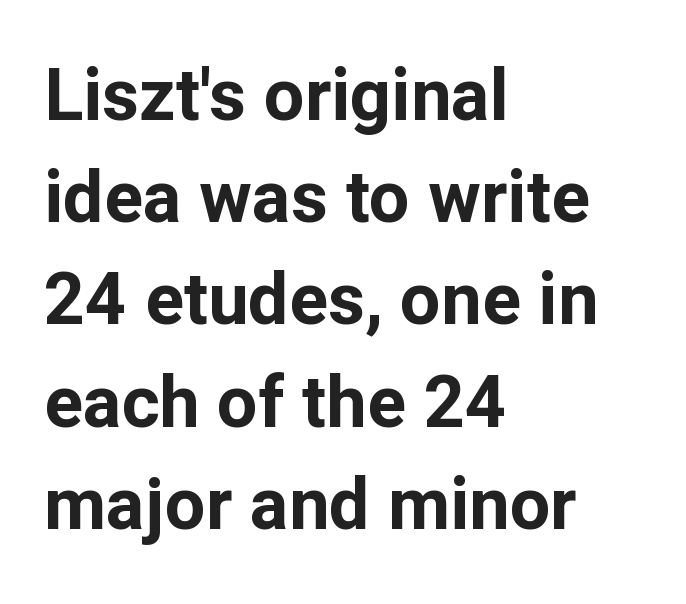
Spacing between characters is what you'd get straight out of the box. Teacher's note: observe the even left margin — that is flush-left alignment. Glance below the letters and you will spot only blank space. Pretty heavy lettering here — definitely bold. Character widths vary here, with narrow letters taking less room than wide ones.
